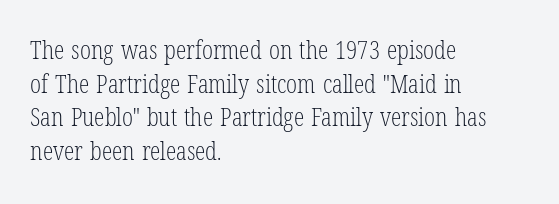
{"italic": "no", "bold": "no", "underline": "no", "align": "left", "line_spacing": "normal", "line_spacing_ratio": 1.29, "letter_spacing": "normal", "letter_spacing_em": 0.0, "glyph_px": 26}
